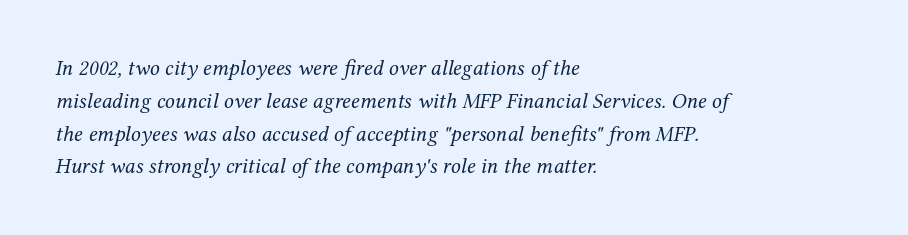
Q: Is the text bold? A: No.
Q: Is the text italic (slanted)? A: Yes, it leans right by about 12 degrees.
Q: Is the text underlined? A: No.
Q: How is the paragraph aligned? A: Left-aligned.
Q: Is the spacing between letters normal or unusually wide? A: Normal.
Q: Is the spacing between lines tight, normal or loose? A: Normal.
